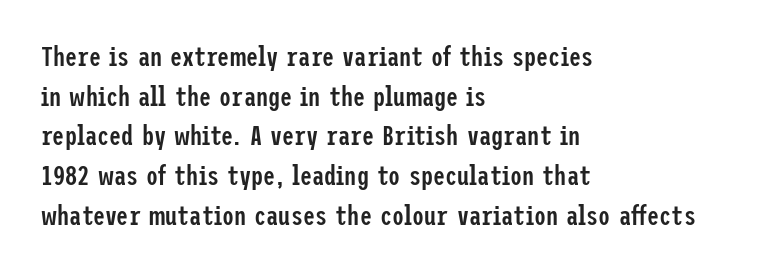
Observe the ordinary spacing: letters are neighbours, not strangers. The font's upright variant was chosen for this text. Letters rest on an invisible, unmarked baseline. The leading is moderate, giving the passage an even texture. The paragraph has a hard left edge and a soft right edge.
